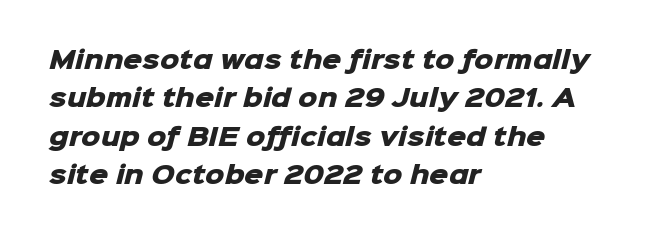
{"bold": "yes", "underline": "no", "align": "left", "line_spacing": "normal", "line_spacing_ratio": 1.6, "letter_spacing": "normal", "letter_spacing_em": 0.0, "glyph_px": 24}
